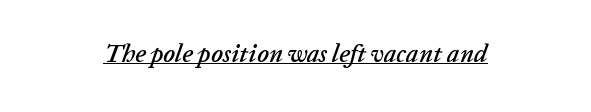
{"italic": "yes", "lean": "right", "slant_degrees": 20, "underline": "yes", "letter_spacing": "normal", "letter_spacing_em": 0.0, "glyph_px": 25}
